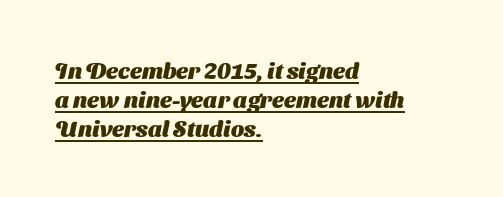
The image shows 23 px bold type; set left-aligned, normal line spacing (1.26x), normal letter spacing, underlined.
